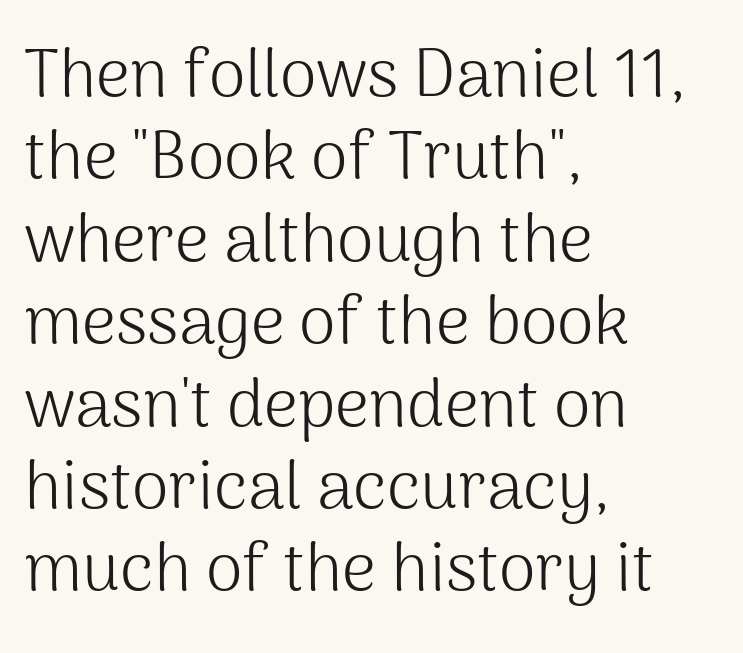
The image shows 67 px light sans-serif type, upright; set left-aligned, line spacing 1.23x, normal letter spacing, not underlined; medium stroke contrast and a medium x-height.
